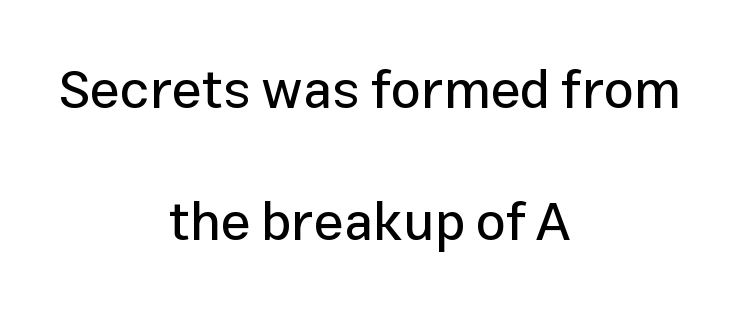
The image shows 54 px sans-serif type, upright; set centered, loose line spacing (2.44x), normal letter spacing, not underlined; low stroke contrast and a medium x-height.
